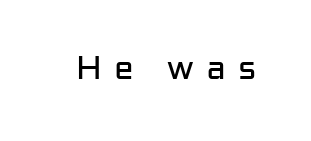
{"serif": "no", "italic": "no", "bold": "no", "weight": "regular", "width": "normal", "stroke_contrast": "low", "x_height": "medium", "monospaced": "no", "underline": "no", "letter_spacing": "wide", "letter_spacing_em": 0.36, "glyph_px": 33}
